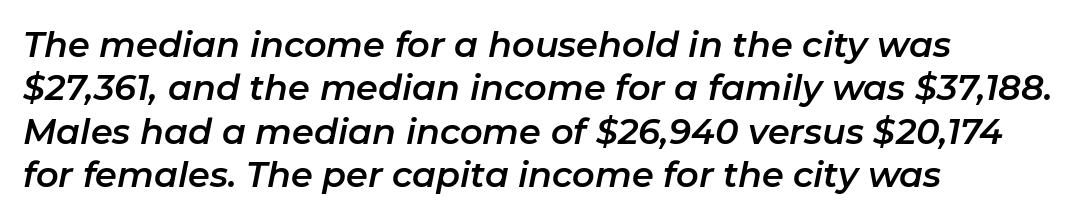
Q: Is the text italic (slanted)? A: Yes, it leans right by about 11 degrees.
Q: Is the text underlined? A: No.
Q: How is the paragraph aligned? A: Left-aligned.
Q: Is the spacing between letters normal or unusually wide? A: Normal.
Q: Width (condensed, normal, or wide)? A: Normal.
Q: Stroke contrast? A: Low.
Q: x-height? A: Medium.
Q: Monospaced? A: No.
